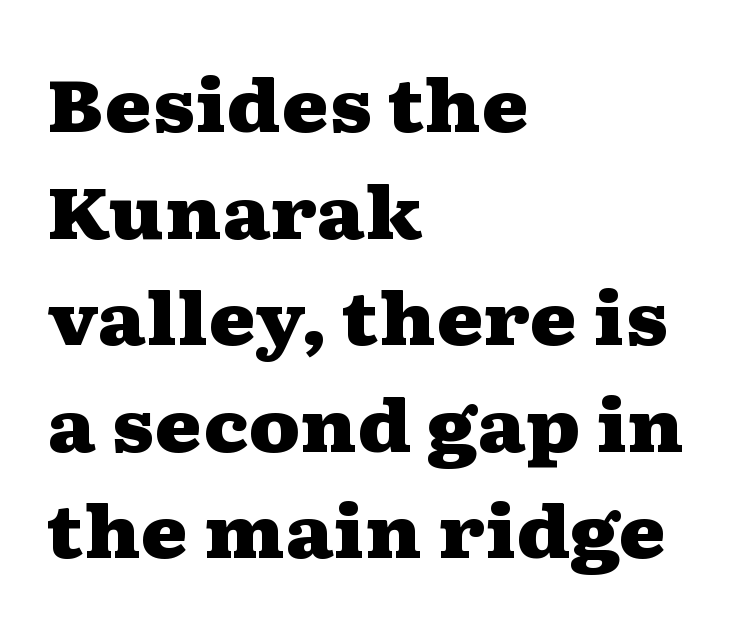
Q: Is the text bold? A: Yes.
Q: Is the text italic (slanted)? A: No, it is upright.
Q: Is the typeface a serif or a sans-serif typeface? A: Serif.
Q: Is the text underlined? A: No.
Q: How is the paragraph aligned? A: Left-aligned.
Q: Is the spacing between letters normal or unusually wide? A: Normal.
Q: Is the spacing between lines tight, normal or loose? A: Normal.
Q: Width (condensed, normal, or wide)? A: Wide.
Q: Stroke contrast? A: Medium.
Q: x-height? A: Medium.
Q: Monospaced? A: No.
